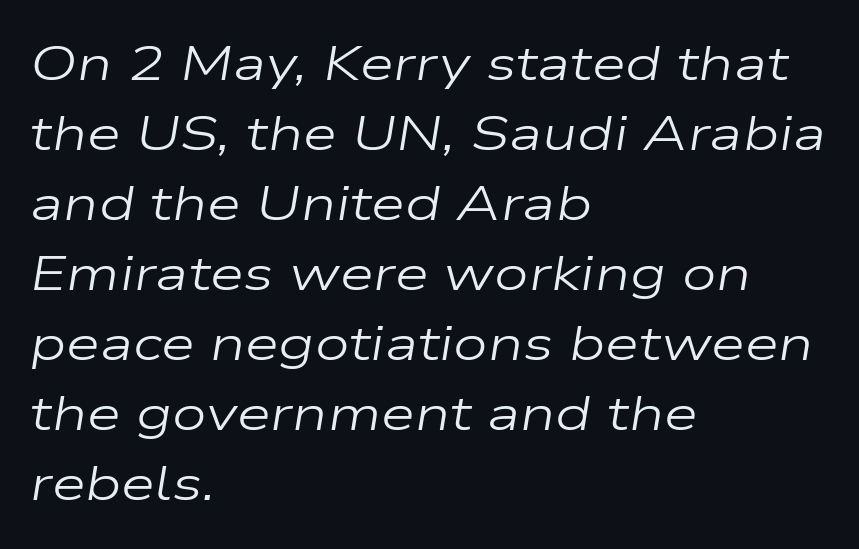
An italicized treatment has been applied to the whole sample. The block of text has a typical density, with ordinary space between rows. Ink coverage per letter is moderate at most. These lines are rendered in a variable-pitch font.
